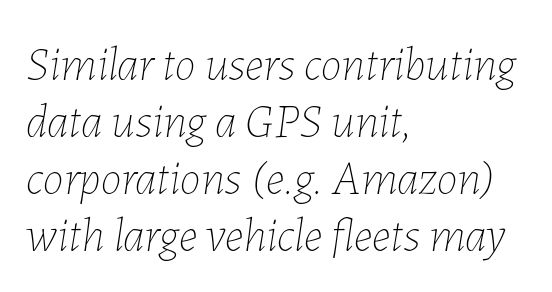
The image shows 47 px thin type, italic (leaning right); set left-aligned, line spacing 1.21x, normal letter spacing, not underlined; low stroke contrast and a medium x-height.
